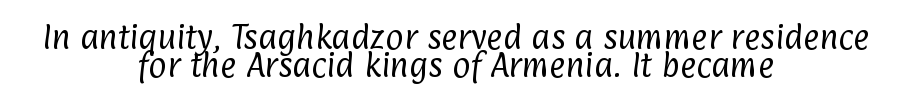
The image shows 28 px regular-weight, condensed sans-serif type; set centered, tight line spacing (0.99x), normal letter spacing, not underlined; low stroke contrast and a medium x-height.
